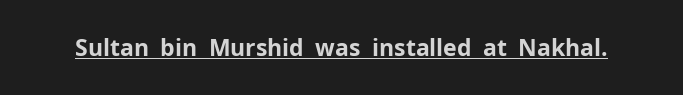
{"italic": "no", "bold": "yes", "underline": "yes", "letter_spacing": "normal", "letter_spacing_em": 0.0, "glyph_px": 23}
